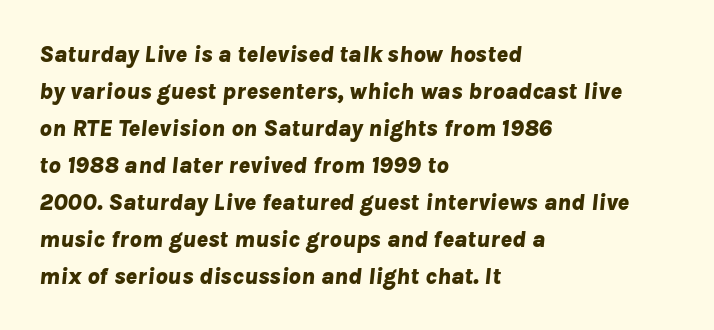
Students, this is bold: see how much ink each stroke carries. The lines in this sample share a left origin and differ only in where they stop. The letters are slanted; this is an italic face. Leading: standard.
